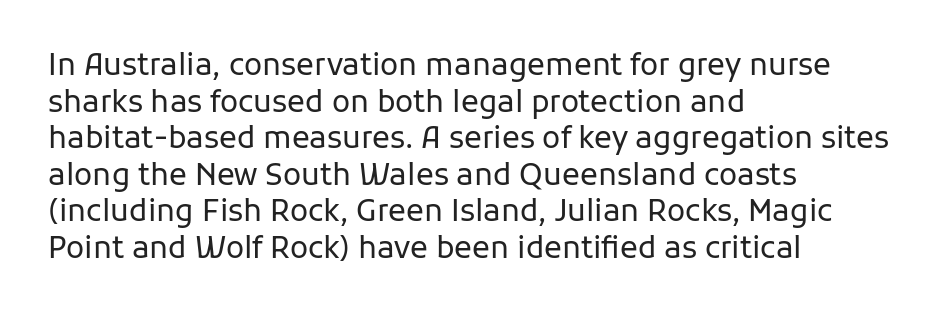
The image shows 30 px regular-weight sans-serif type, upright; set left-aligned, line spacing 1.22x, normal letter spacing, not underlined; low stroke contrast and a medium x-height.
